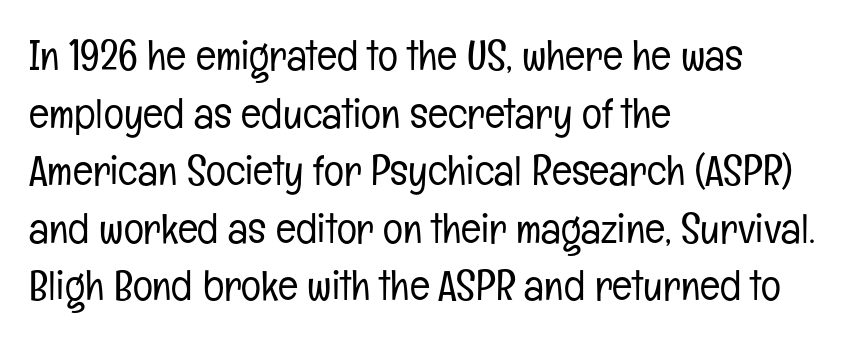
The image shows 42 px light, condensed sans-serif type, upright; set left-aligned, normal line spacing (1.37x), normal letter spacing, not underlined; low stroke contrast and a medium x-height.
